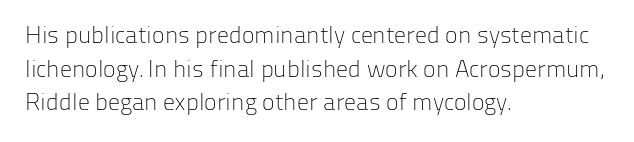
Does the copy run flush right? No — it runs flush left. Does extra space separate the letters? No, they use regular spacing. The letters look calm and open, with moderate or lighter stems. Beneath every word, the page is bare. Normally led — the rows are evenly, conventionally spaced.
